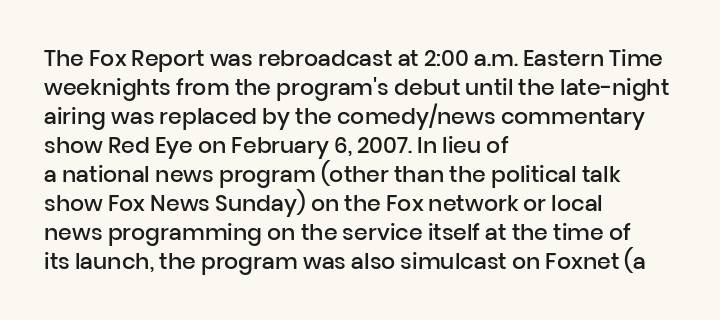
If you drew a ruler down the left edge, every line would touch it. The specimen reads as upright at a glance. The rendering uses a moderate line-height, typical for paragraphs. Has an underline been added? It has not. The line texture is even and compact thanks to regular tracking. Summary of weight: moderately heavy, a semibold.
